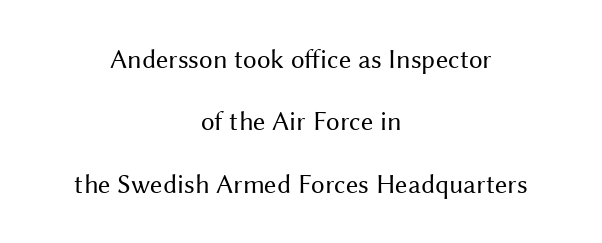
{"italic": "no", "bold": "no", "underline": "no", "align": "center", "line_spacing": "loose", "line_spacing_ratio": 2.31, "letter_spacing": "normal", "letter_spacing_em": 0.0, "glyph_px": 27}
